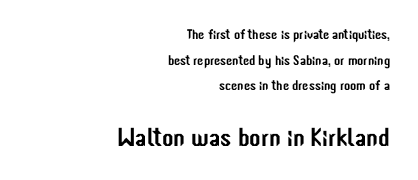
The lower block of text is set noticeably larger than the block above it. Notice how the stems are strictly vertical — no italics here. Teacher's note: observe the even right margin — that is flush-right alignment. The type is set solid horizontally, with unmodified tracking. Honestly, there is no underline to notice here at all.
